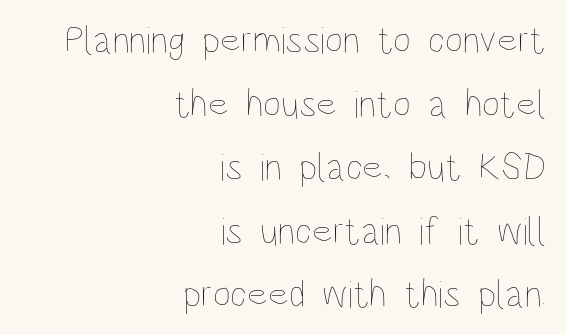
The gaps between neighbouring characters are ordinary and unremarkable. Do the letters lean? They stand straight. Heaviness? Minimal to ordinary, like unemphasized prose. In CSS terms this would be text-align: right.
